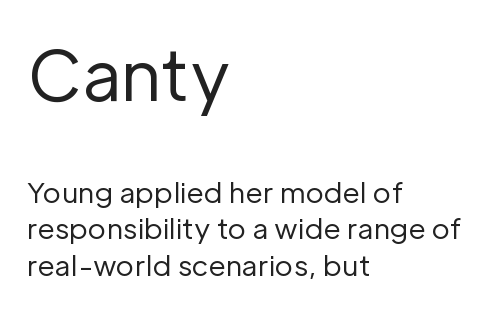
Q: Is the text bold? A: No.
Q: Is the text italic (slanted)? A: No, it is upright.
Q: Is the typeface a serif or a sans-serif typeface? A: Sans-serif.
Q: Is the text underlined? A: No.
Q: How is the paragraph aligned? A: Left-aligned.
Q: Is the spacing between letters normal or unusually wide? A: Normal.
Q: Is the spacing between lines tight, normal or loose? A: Normal.
Q: Which block of text is set in a larger size, the first (top) or the second (bottom)? A: The first (top) one.
Q: Width (condensed, normal, or wide)? A: Normal.
Q: Stroke contrast? A: Low.
Q: x-height? A: Medium.
Q: Monospaced? A: No.
